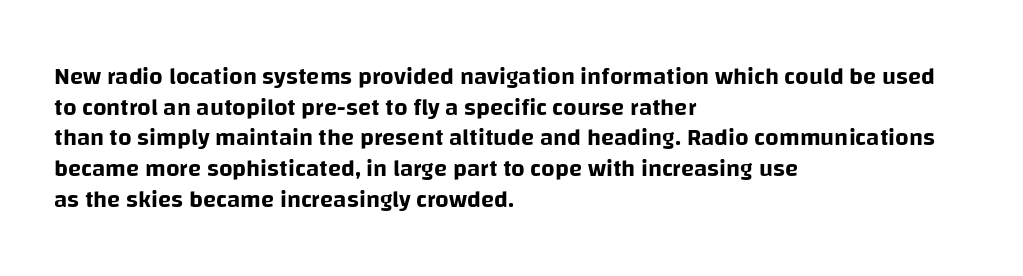
Q: Is the text italic (slanted)? A: No, it is upright.
Q: Is the text underlined? A: No.
Q: How is the paragraph aligned? A: Left-aligned.
Q: Is the spacing between letters normal or unusually wide? A: Normal.
Q: Is the spacing between lines tight, normal or loose? A: Normal.
